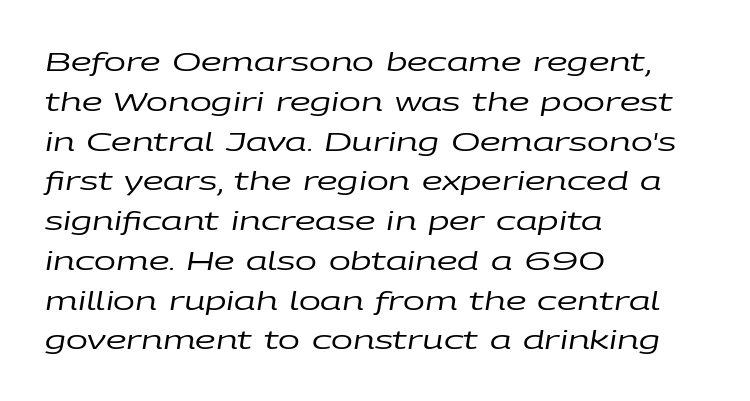
The image shows 26 px text type, italic (leaning right); set left-aligned, normal line spacing (1.53x), normal letter spacing, not underlined.
